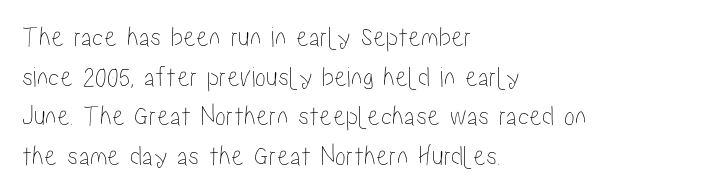
Q: Is the text italic (slanted)? A: No, it is upright.
Q: Is the text underlined? A: No.
Q: How is the paragraph aligned? A: Left-aligned.
Q: Is the spacing between letters normal or unusually wide? A: Normal.
Q: Is the spacing between lines tight, normal or loose? A: Normal.
Q: Width (condensed, normal, or wide)? A: Condensed.
Q: Stroke contrast? A: Low.
Q: x-height? A: Medium.
Q: Monospaced? A: No.
